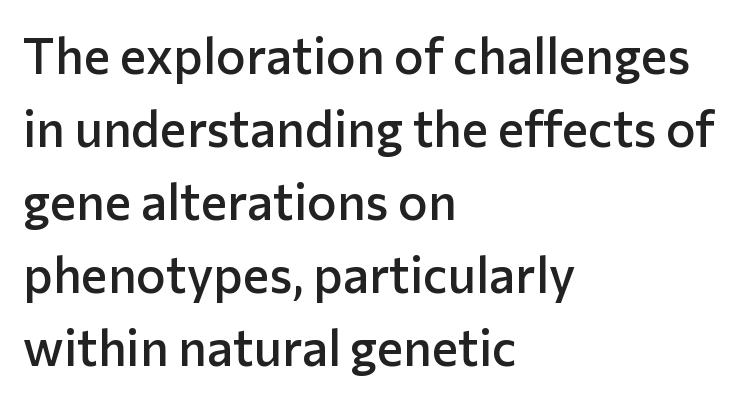
Q: Is the text bold? A: Semi-bold.
Q: Is the text italic (slanted)? A: No, it is upright.
Q: Is the typeface a serif or a sans-serif typeface? A: Sans-serif.
Q: Is the text underlined? A: No.
Q: How is the paragraph aligned? A: Left-aligned.
Q: Is the spacing between letters normal or unusually wide? A: Normal.
Q: Is the spacing between lines tight, normal or loose? A: Normal.
Q: Width (condensed, normal, or wide)? A: Normal.
Q: Stroke contrast? A: Low.
Q: x-height? A: Medium.
Q: Monospaced? A: No.
